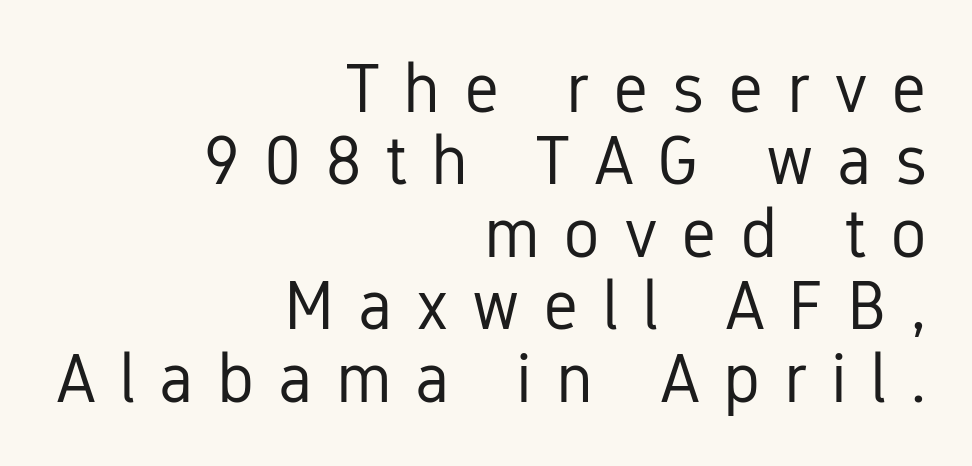
The characters display no serif detailing; their extremities are plain. A light-to-regular cut is what we see here. The font's upright variant was chosen for this text. Very little white space separates one row of letters from the next. The space beneath each line is pristine and unruled. Horizontal alignment here is rightward, an uncommon choice for prose.
